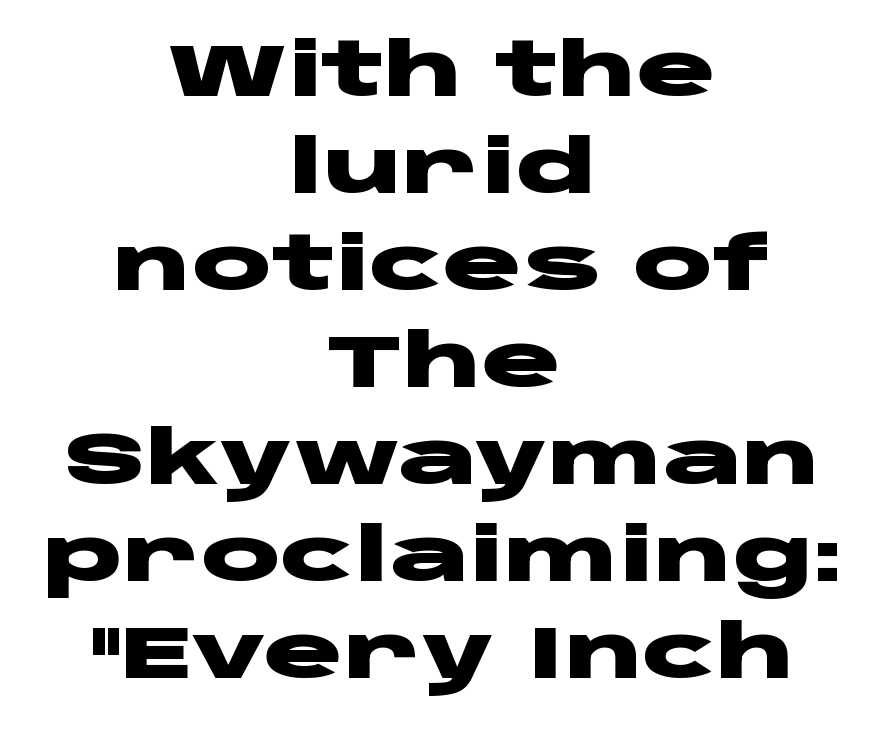
Nothing unusual about the tracking: characters are spaced as the font intends. Rule under the text: the space is simply empty. These words are printed bold, with thick strokes throughout. This block has exactly the height ordinary leading produces. Notice how the passage keeps no hard edge, just a central spine.
